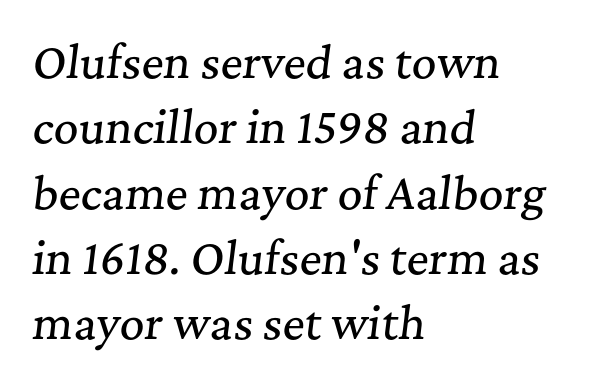
The passage shown has conventional tracking throughout. The space between consecutive lines is moderate. The typography opts for an oblique posture over an upright one. Do the characters align in a grid? No, the font is proportional. Horizontally, the lines are justified to the leading edge only. Clear beneath every line of the passage.
